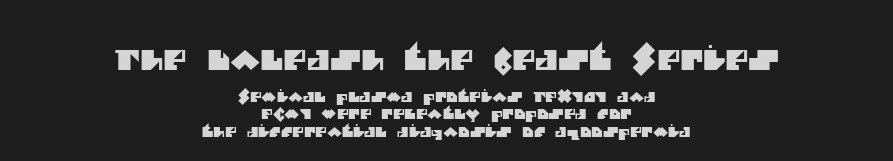
The words here are not underlined. Type size steps down from the first block to the second. Compared with a flush-left layout, this one balances lines on the center instead. Character widths vary here, with narrow letters taking less room than wide ones.
